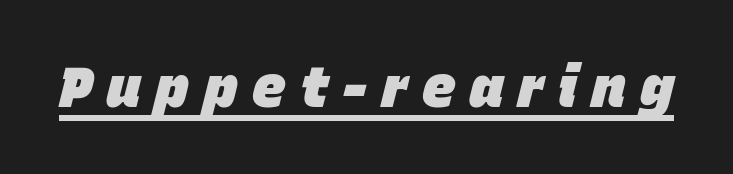
The image shows 56 px heavy type, italic (leaning right); set unusually wide letter spacing (+0.26 em), underlined; low stroke contrast and a large x-height.
